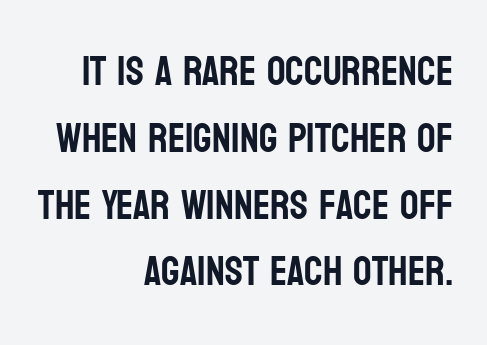
The image shows 41 px condensed sans-serif type, upright; set right-aligned, normal line spacing (1.63x), normal letter spacing, not underlined; low stroke contrast and a large x-height.
